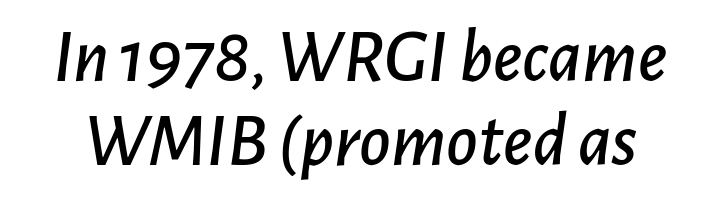
{"italic": "yes", "lean": "right", "slant_degrees": 7, "width": "normal", "stroke_contrast": "low", "x_height": "medium", "monospaced": "no", "underline": "no", "line_spacing": "tight", "line_spacing_ratio": 1.1, "letter_spacing": "normal", "letter_spacing_em": 0.0, "glyph_px": 76}
